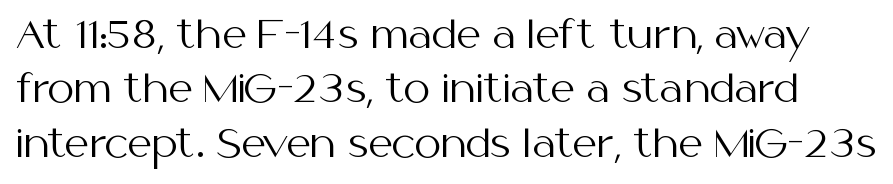
Is the stroke heavy? The answer is a plain regular-or-lighter. The face used here is proportionally spaced, like ordinary book or web type. One glance says typical: line gaps are just what's usual. Here the glyphs are tracked normally, forming tight word shapes. The axis of the letterforms is exactly vertical. The face used here is a sans, in the tradition of grotesques and geometrics.
